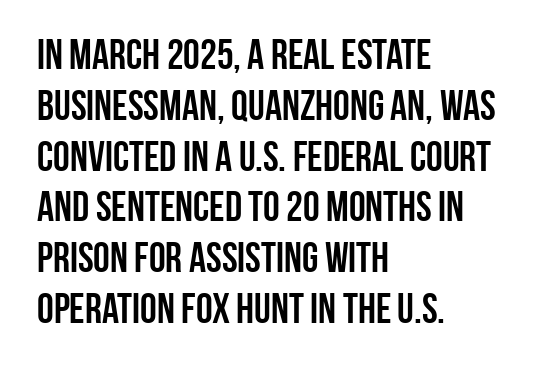
The image shows 42 px semibold, condensed sans-serif type, upright; set left-aligned, line spacing 1.21x, normal letter spacing, not underlined; low stroke contrast and a large x-height.
